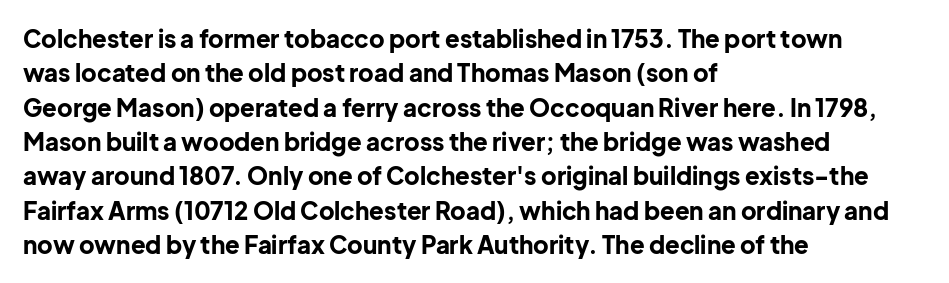
The image shows 24 px bold type, upright; set left-aligned, normal line spacing (1.43x), normal letter spacing, not underlined.
